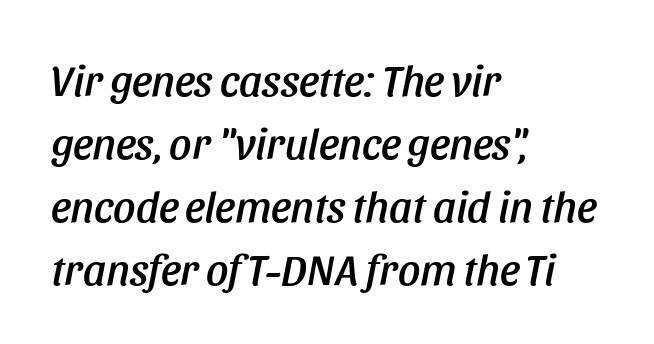
Vertically, the passage feels balanced, rows spaced as you'd expect. This sample uses an oblique cut, with every glyph tilted off the vertical. Nothing unusual about the tracking: characters are spaced as the font intends. Descender tails drop into unmarked territory. Is this a fixed-width face? No — the glyphs have proportional, varying widths.
